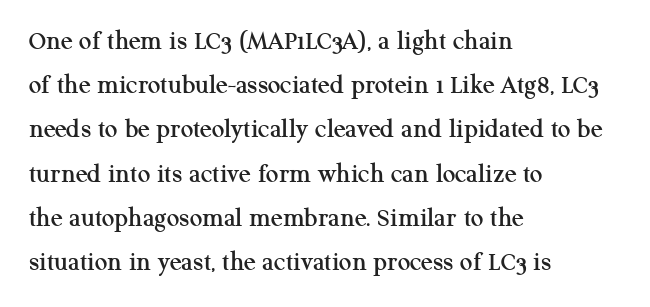
Q: Is the text italic (slanted)? A: No, it is upright.
Q: Is the typeface a serif or a sans-serif typeface? A: Serif.
Q: Is the text underlined? A: No.
Q: How is the paragraph aligned? A: Left-aligned.
Q: Is the spacing between letters normal or unusually wide? A: Normal.
Q: Is the spacing between lines tight, normal or loose? A: Normal.
Q: Width (condensed, normal, or wide)? A: Normal.
Q: Stroke contrast? A: Medium.
Q: x-height? A: Medium.
Q: Monospaced? A: No.
